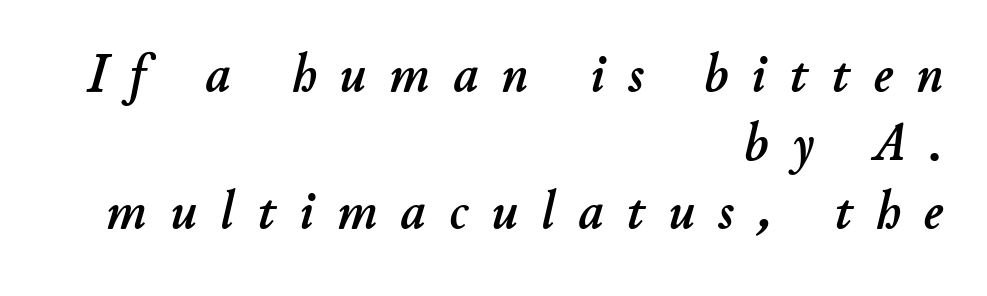
The face used here is proportionally spaced, like ordinary book or web type. Only glyphs here, with clear space below each row. In terms of letterspacing, this is a distinctly airy, spread setting. The rendering applies a slant to the glyphs. Regular leading.
